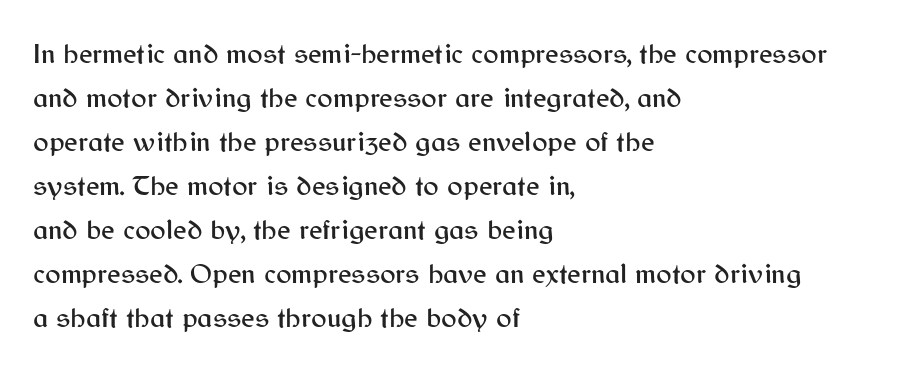
The image shows 29 px sans-serif type, upright; set left-aligned, normal line spacing (1.52x), normal letter spacing, not underlined; medium stroke contrast and a medium x-height.
